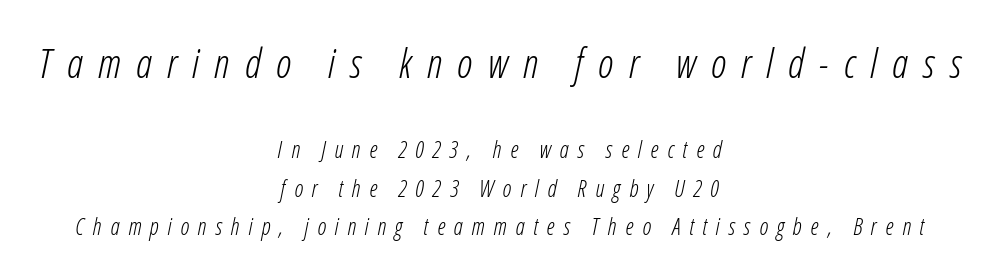
Q: Is the text bold? A: No.
Q: Is the text italic (slanted)? A: Yes, it leans right by about 12 degrees.
Q: Is the text underlined? A: No.
Q: How is the paragraph aligned? A: Centered.
Q: Is the spacing between letters normal or unusually wide? A: Unusually wide.
Q: Is the spacing between lines tight, normal or loose? A: Normal.
Q: Which block of text is set in a larger size, the first (top) or the second (bottom)? A: The first (top) one.
Q: Width (condensed, normal, or wide)? A: Condensed.
Q: Stroke contrast? A: Low.
Q: x-height? A: Medium.
Q: Monospaced? A: No.
